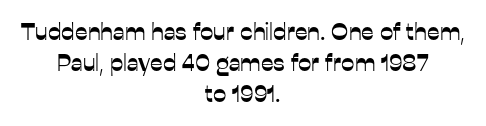
The image shows 24 px text type, upright; set centered, normal line spacing (1.3x), normal letter spacing, not underlined.
